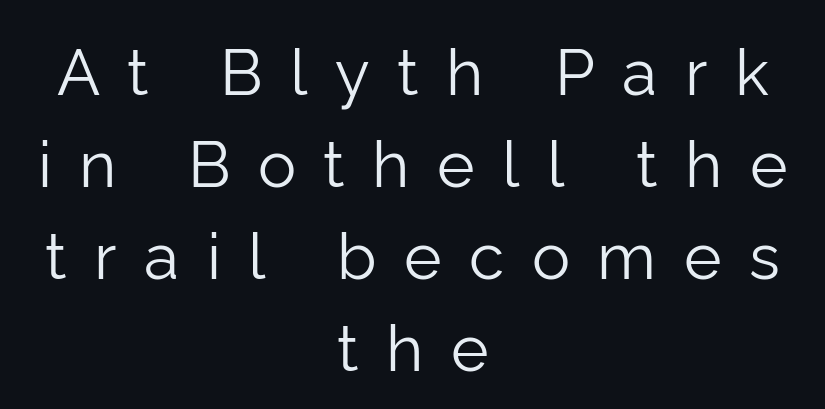
The font's upright variant was chosen for this text. The font family rendered here belongs to the sans-serif group. Only glyphs here, with clear space below each row. The letterforms stand isolated, each surrounded by extra space. A centered setting, common on invitations and titles, is used for this passage. Each letter keeps its own natural width here, so spacing adapts to shape.
